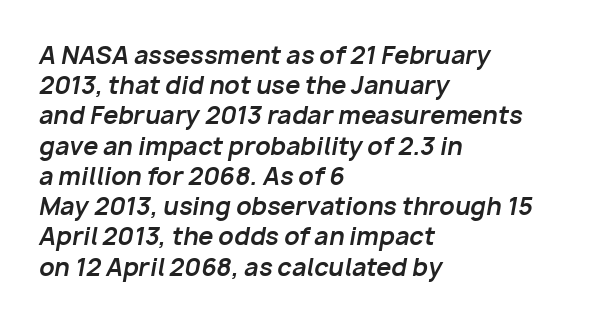
Q: Is the text bold? A: Yes.
Q: Is the text italic (slanted)? A: Yes, it leans right by about 10 degrees.
Q: Is the text underlined? A: No.
Q: How is the paragraph aligned? A: Left-aligned.
Q: Is the spacing between letters normal or unusually wide? A: Normal.
Q: Is the spacing between lines tight, normal or loose? A: Normal.
